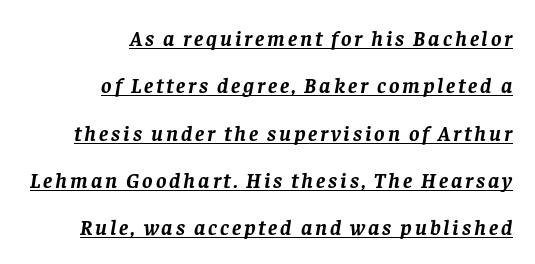
{"italic": "yes", "lean": "right", "slant_degrees": 8, "bold": "yes", "underline": "yes", "align": "right", "line_spacing": "loose", "line_spacing_ratio": 2.15, "glyph_px": 22}
